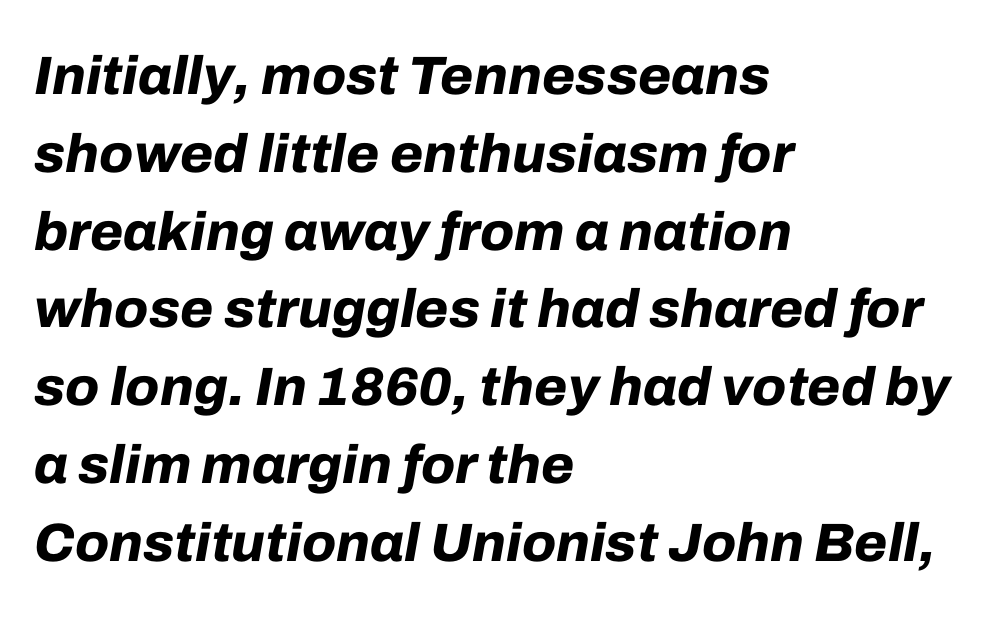
The image shows 54 px bold type, italic (leaning right); set left-aligned, normal line spacing (1.44x), normal letter spacing, not underlined; low stroke contrast and a medium x-height.
